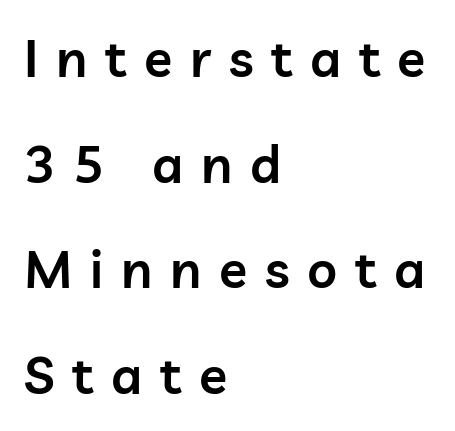
Where is the straight margin? On the left. The designer went with a sans here, leaving each stem footless. Whoever set this chose breathing room over compactness in the vertical rhythm. Observe the wide spacing: letters keep a clear distance from each other.
